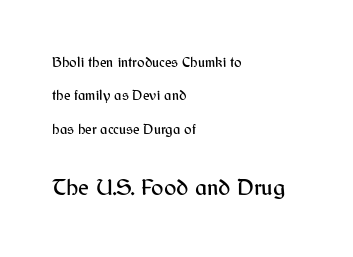
Q: Is the text italic (slanted)? A: No, it is upright.
Q: Is the text underlined? A: No.
Q: How is the paragraph aligned? A: Left-aligned.
Q: Is the spacing between letters normal or unusually wide? A: Normal.
Q: Is the spacing between lines tight, normal or loose? A: Loose.
Q: Which block of text is set in a larger size, the first (top) or the second (bottom)? A: The second (bottom) one.
